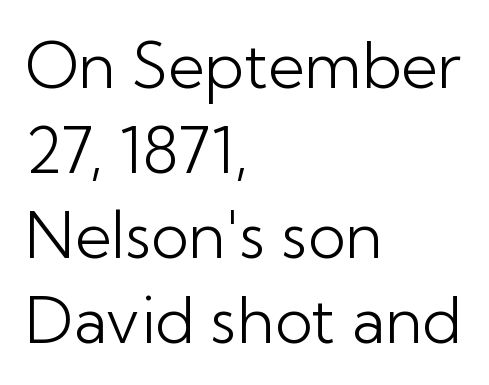
Q: Is the text bold? A: No.
Q: Is the text italic (slanted)? A: No, it is upright.
Q: Is the typeface a serif or a sans-serif typeface? A: Sans-serif.
Q: Is the text underlined? A: No.
Q: How is the paragraph aligned? A: Left-aligned.
Q: Is the spacing between letters normal or unusually wide? A: Normal.
Q: Is the spacing between lines tight, normal or loose? A: Normal.
Q: Width (condensed, normal, or wide)? A: Normal.
Q: Stroke contrast? A: Low.
Q: x-height? A: Medium.
Q: Monospaced? A: No.
